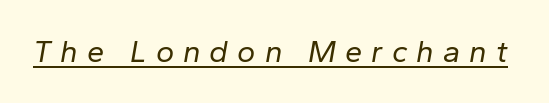
The image shows 31 px regular-weight type, italic (leaning right); set unusually wide letter spacing (+0.29 em), underlined; low stroke contrast and a medium x-height.
